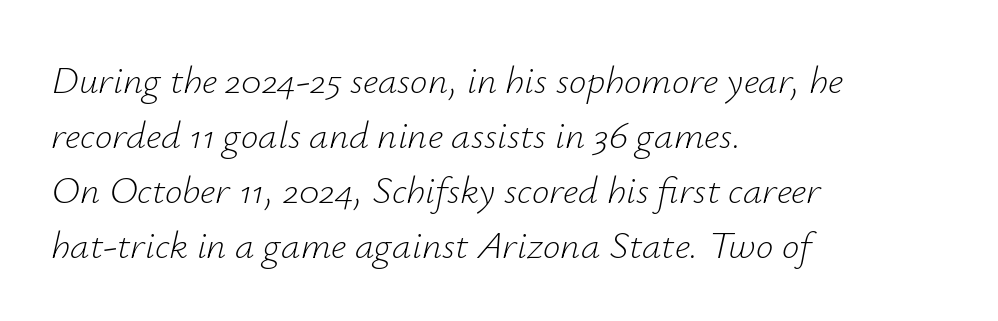
{"italic": "yes", "lean": "right", "slant_degrees": 12, "bold": "no", "weight": "light", "width": "normal", "stroke_contrast": "low", "x_height": "small", "monospaced": "no", "underline": "no", "align": "left", "line_spacing": "normal", "line_spacing_ratio": 1.41, "letter_spacing": "normal", "letter_spacing_em": 0.0, "glyph_px": 39}
